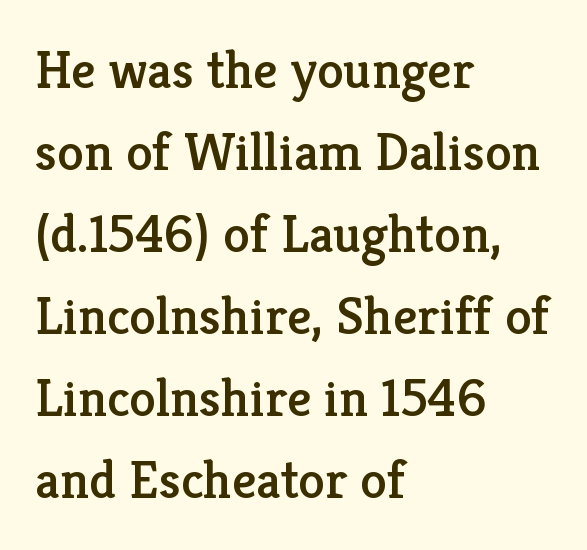
Q: Is the text italic (slanted)? A: No, it is upright.
Q: Is the typeface a serif or a sans-serif typeface? A: Serif.
Q: Is the text underlined? A: No.
Q: How is the paragraph aligned? A: Left-aligned.
Q: Is the spacing between letters normal or unusually wide? A: Normal.
Q: Is the spacing between lines tight, normal or loose? A: Normal.
Q: Width (condensed, normal, or wide)? A: Normal.
Q: Stroke contrast? A: Low.
Q: x-height? A: Medium.
Q: Monospaced? A: No.
